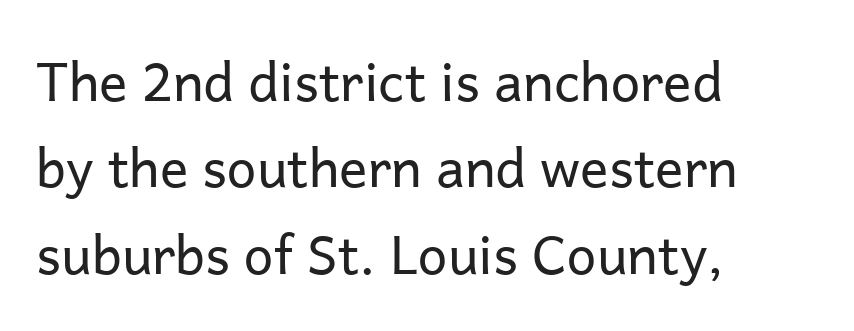
{"serif": "no", "italic": "no", "bold": "no", "weight": "regular", "width": "normal", "stroke_contrast": "low", "x_height": "medium", "monospaced": "no", "underline": "no", "align": "left", "line_spacing": "normal", "line_spacing_ratio": 1.63, "letter_spacing": "normal", "letter_spacing_em": 0.0, "glyph_px": 53}
